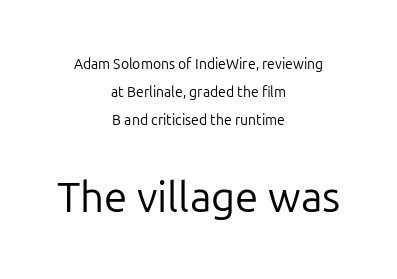
The image shows 42 px regular-weight sans-serif type, upright; set centered, loose line spacing (1.99x), normal letter spacing, not underlined; the second (bottom) block is 3.0x larger; low stroke contrast and a medium x-height.
